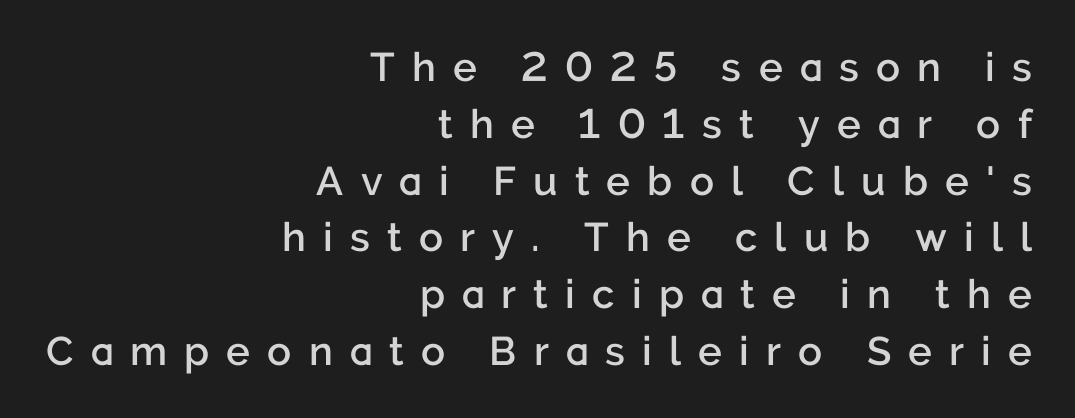
{"serif": "no", "italic": "no", "bold": "semi", "weight": "semibold", "width": "normal", "stroke_contrast": "low", "x_height": "medium", "monospaced": "no", "underline": "no", "align": "right", "line_spacing": "normal", "line_spacing_ratio": 1.42, "letter_spacing": "wide", "letter_spacing_em": 0.43, "glyph_px": 40}
